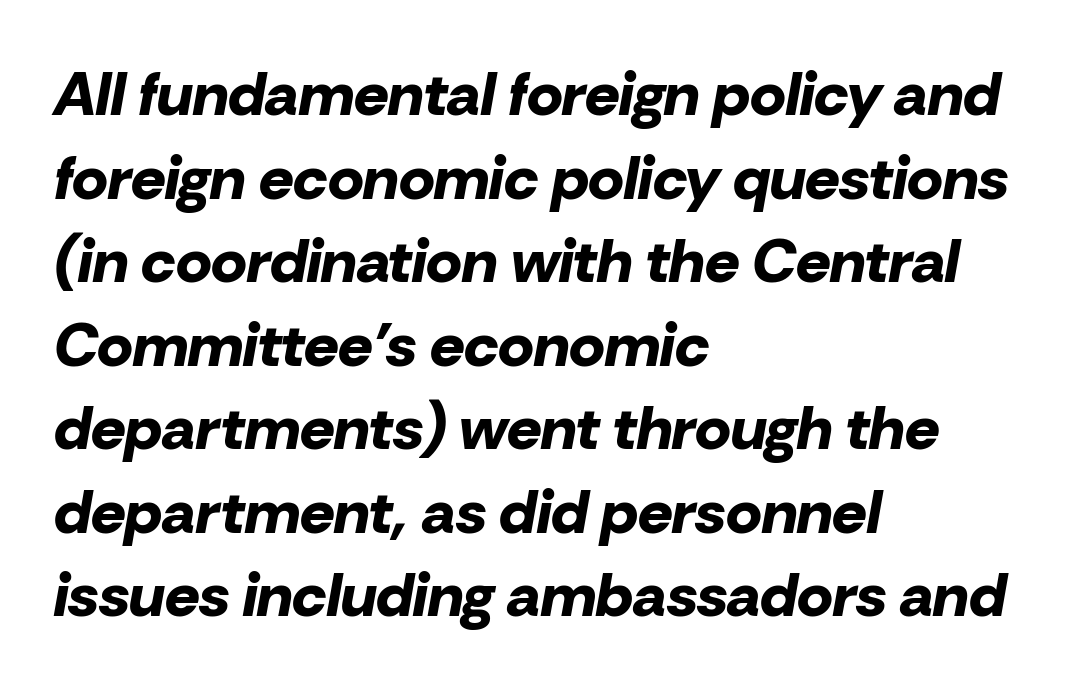
Q: Is the text bold? A: Yes.
Q: Is the text italic (slanted)? A: Yes, it leans right by about 10 degrees.
Q: Is the text underlined? A: No.
Q: How is the paragraph aligned? A: Left-aligned.
Q: Is the spacing between letters normal or unusually wide? A: Normal.
Q: Is the spacing between lines tight, normal or loose? A: Normal.
Q: Width (condensed, normal, or wide)? A: Normal.
Q: Stroke contrast? A: Low.
Q: x-height? A: Medium.
Q: Monospaced? A: No.
